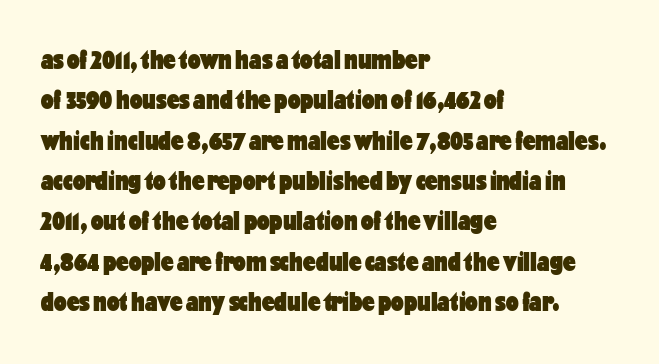
A student would call this left alignment; a typographer would say flush left, rag right. Strong, thick strokes mark this as bold type. You could not count columns in this text — the font is proportionally spaced. The passage shown has conventional tracking throughout. Leading: standard.
